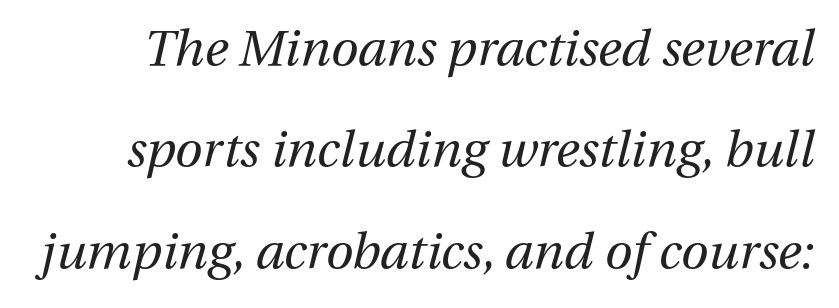
The image shows 50 px regular-weight type, italic (leaning right); set loose line spacing (2.03x), normal letter spacing, not underlined; medium stroke contrast and a medium x-height.
